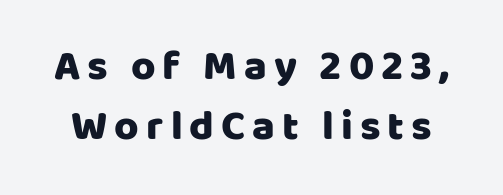
Posture: vertical. Each letter keeps its own natural width here, so spacing adapts to shape. These lines sit exactly where default settings would place them. The characters display no serif detailing; their extremities are plain.
